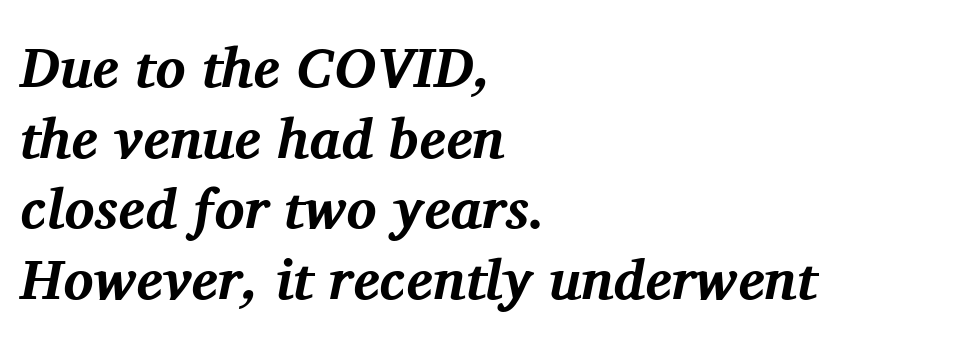
Does the copy run flush right? No — it runs flush left. The passage shown leans; its letterforms are oblique. Only glyphs here, with clear space below each row. This sample uses a serif face. I'd describe the lettering as bold — thick and assertive. A typesetter would call this leading conventional body-copy spacing.
